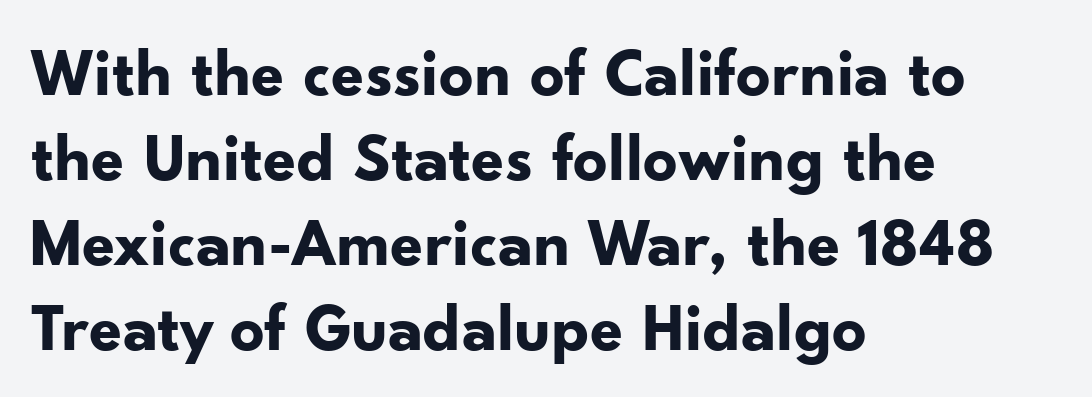
Is the letter spacing exaggerated? No — it looks like the ordinary default. Lines of text with bare space underneath. Look at the bottom of the vertical strokes: they stop flat, with no serifs. Proportional: the letters do not fall into vertical columns. What weight is shown? A full bold with thick strokes.
